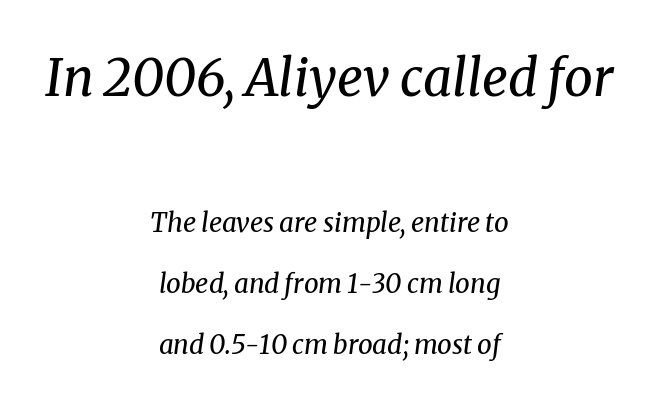
The image shows 51 px regular-weight serif type, italic (leaning right); set centered, loose line spacing (2.35x), normal letter spacing, not underlined; the first (top) block is 1.96x larger; medium stroke contrast and a medium x-height.
